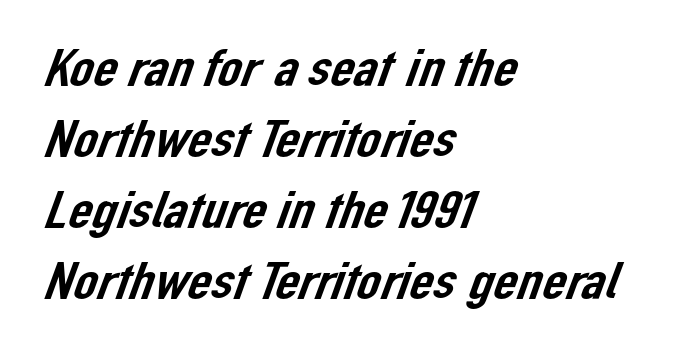
The image shows 53 px sans-serif type; set left-aligned, normal line spacing (1.34x), normal letter spacing, not underlined; low stroke contrast and a medium x-height.
